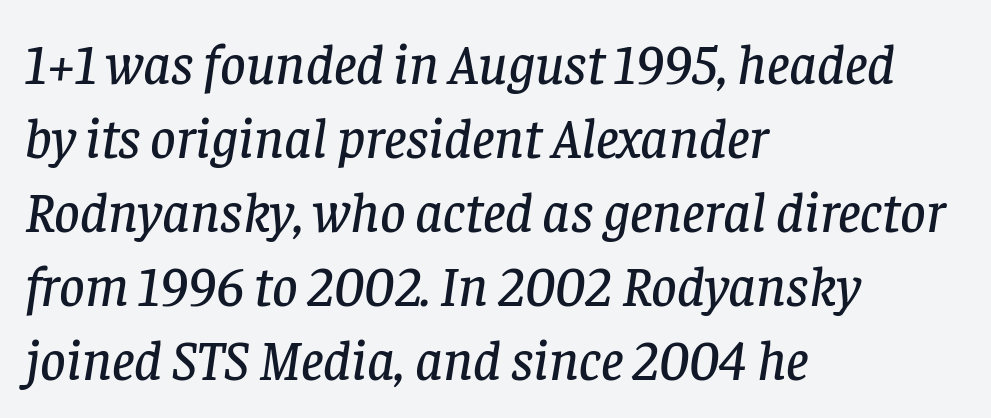
Q: Is the text italic (slanted)? A: Yes, it leans right by about 8 degrees.
Q: Is the typeface a serif or a sans-serif typeface? A: Serif.
Q: Is the text underlined? A: No.
Q: How is the paragraph aligned? A: Left-aligned.
Q: Is the spacing between letters normal or unusually wide? A: Normal.
Q: Is the spacing between lines tight, normal or loose? A: Normal.
Q: Width (condensed, normal, or wide)? A: Normal.
Q: Stroke contrast? A: Low.
Q: x-height? A: Large.
Q: Monospaced? A: No.
